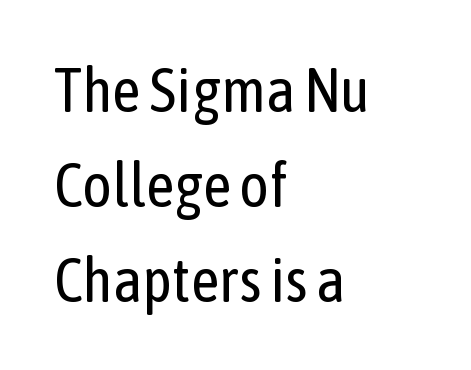
Bare-footed words on every line. Is this a sans? Yes — the strokes have no serifs. If you measured baseline to baseline, you'd find a middling distance. Visually the block forms a straight wall on the left and a jagged coastline on the right. Words appear dense and cohesive because spacing is normal.
